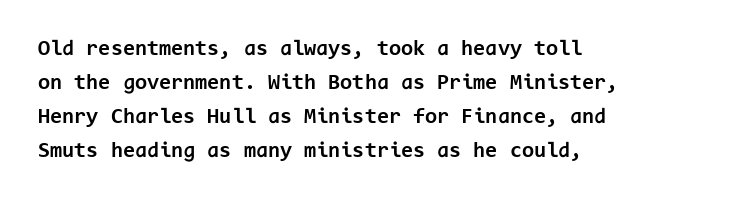
{"italic": "no", "bold": "yes", "underline": "no", "align": "left", "line_spacing": "normal", "line_spacing_ratio": 1.55, "letter_spacing": "normal", "letter_spacing_em": 0.0, "glyph_px": 22}
